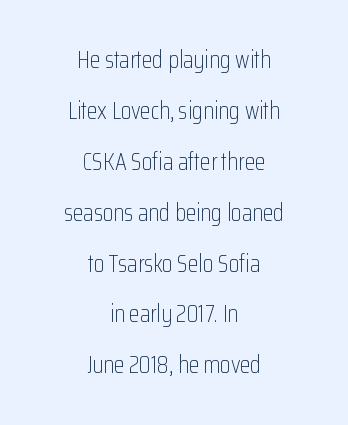
{"italic": "no", "bold": "no", "underline": "no", "align": "center", "line_spacing": "loose", "line_spacing_ratio": 2.12, "letter_spacing": "normal", "letter_spacing_em": 0.0, "glyph_px": 24}
